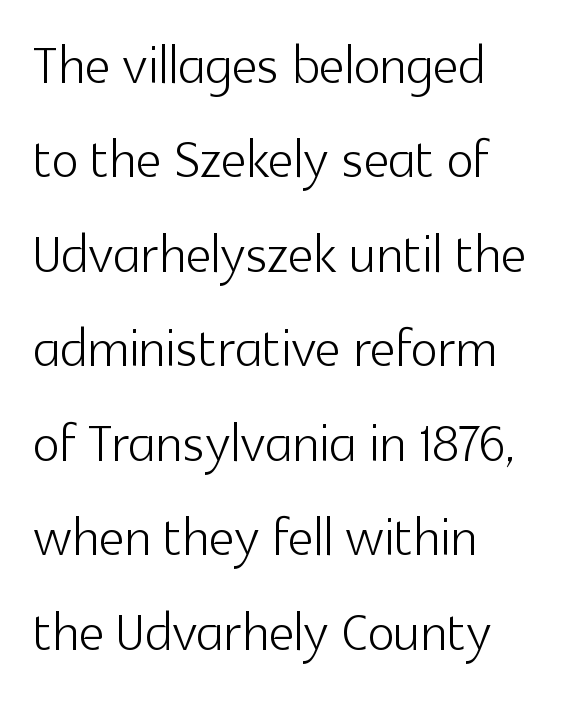
{"serif": "no", "italic": "no", "bold": "no", "weight": "light", "width": "normal", "x_height": "medium", "monospaced": "no", "underline": "no", "align": "left", "line_spacing": "normal", "line_spacing_ratio": 1.33, "letter_spacing": "normal", "letter_spacing_em": 0.0, "glyph_px": 71}
